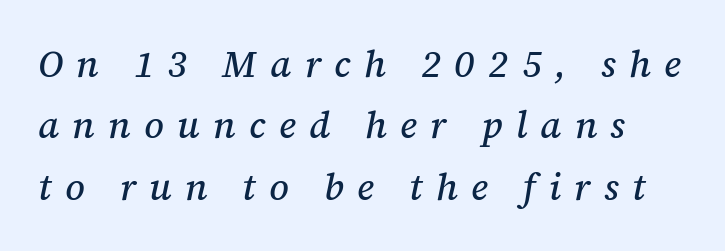
Q: Is the text italic (slanted)? A: Yes, it leans right by about 12 degrees.
Q: Is the typeface a serif or a sans-serif typeface? A: Serif.
Q: Is the text underlined? A: No.
Q: Is the spacing between letters normal or unusually wide? A: Unusually wide.
Q: Is the spacing between lines tight, normal or loose? A: Normal.
Q: Width (condensed, normal, or wide)? A: Normal.
Q: Stroke contrast? A: Medium.
Q: x-height? A: Medium.
Q: Monospaced? A: No.
